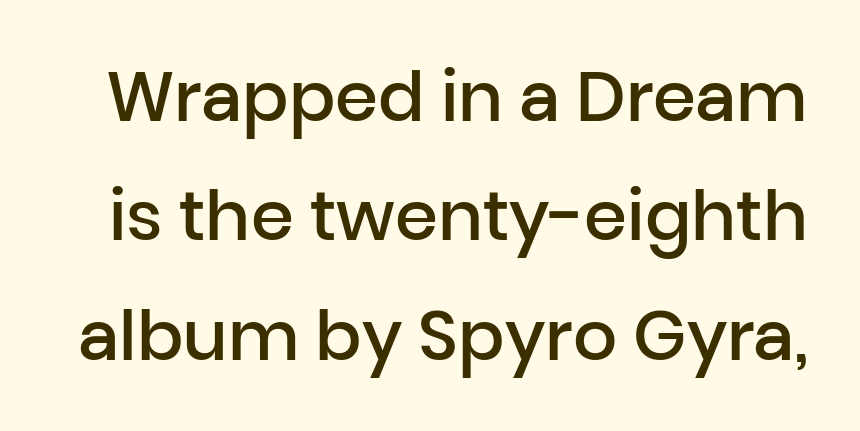
Q: Is the text bold? A: Semi-bold.
Q: Is the text italic (slanted)? A: No, it is upright.
Q: Is the typeface a serif or a sans-serif typeface? A: Sans-serif.
Q: Is the text underlined? A: No.
Q: Is the spacing between letters normal or unusually wide? A: Normal.
Q: Width (condensed, normal, or wide)? A: Normal.
Q: Stroke contrast? A: Low.
Q: x-height? A: Medium.
Q: Monospaced? A: No.
